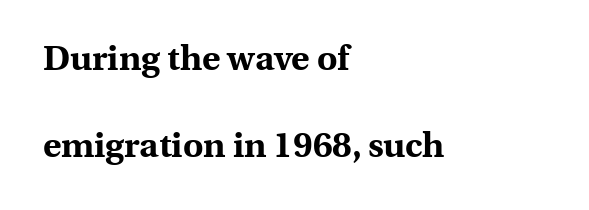
Q: Is the text bold? A: Yes.
Q: Is the text italic (slanted)? A: No, it is upright.
Q: Is the typeface a serif or a sans-serif typeface? A: Serif.
Q: Is the text underlined? A: No.
Q: How is the paragraph aligned? A: Left-aligned.
Q: Is the spacing between letters normal or unusually wide? A: Normal.
Q: Is the spacing between lines tight, normal or loose? A: Loose.
Q: Width (condensed, normal, or wide)? A: Normal.
Q: x-height? A: Medium.
Q: Monospaced? A: No.
